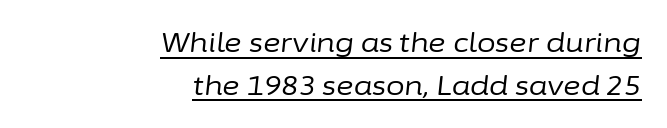
A student would call this right alignment; a typographer would say flush right, rag left. Vertical stems look standard width or narrower in stroke. The text carries the slant typical of an italic or oblique font. Baseline-to-baseline distance is the conventional proportion of letter height. The words here are underlined. Words appear dense and cohesive because spacing is normal.
